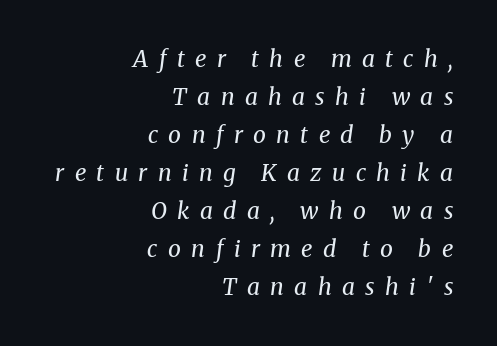
Q: Is the text bold? A: No.
Q: Is the text italic (slanted)? A: Yes, it leans right by about 8 degrees.
Q: Is the text underlined? A: No.
Q: How is the paragraph aligned? A: Right-aligned.
Q: Is the spacing between letters normal or unusually wide? A: Unusually wide.
Q: Is the spacing between lines tight, normal or loose? A: Normal.
